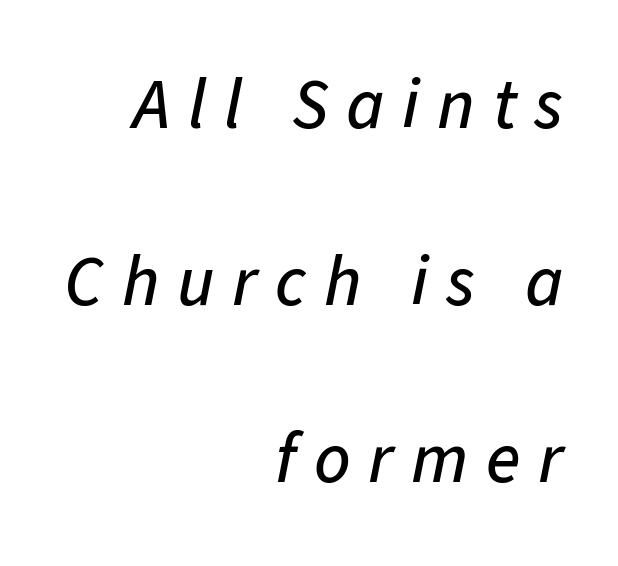
The string is rendered with underlining switched off. In terms of letterspacing, this is a distinctly airy, spread setting. Typeset ragged left — the right edge is the straight one. Italic? Definitely — the glyphs are oblique. These lines are rendered in a variable-pitch font.
